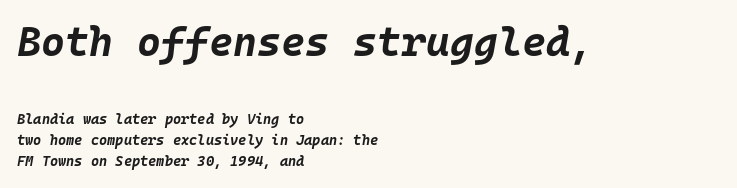
The image shows 41 px bold type, italic (leaning right), monospaced; set left-aligned, normal line spacing (1.5x), normal letter spacing, not underlined; the first (top) block is 2.93x larger; low stroke contrast and a large x-height.
